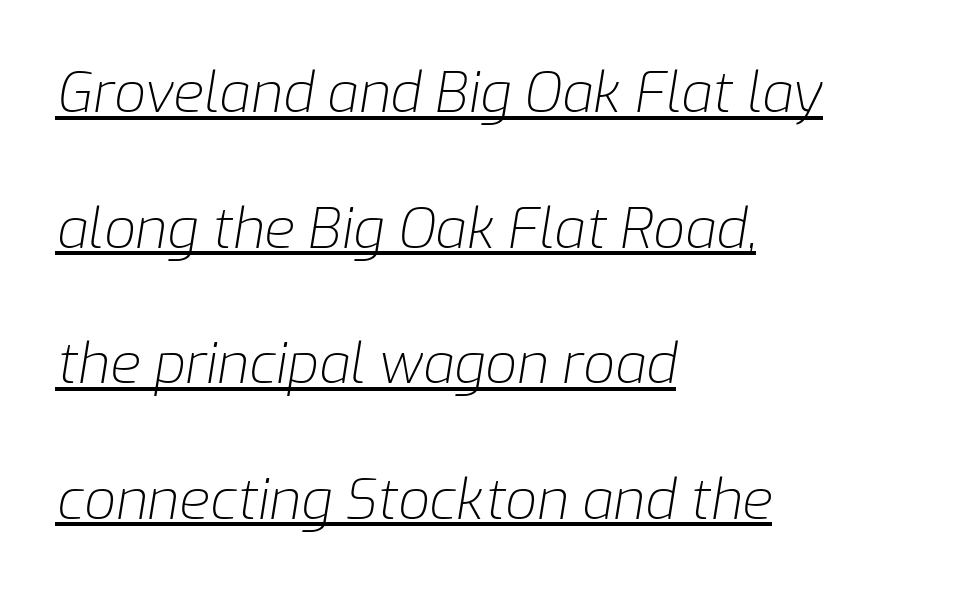
The image shows 56 px light type, italic (leaning right); set left-aligned, loose line spacing (2.42x), normal letter spacing, underlined; low stroke contrast and a medium x-height.
